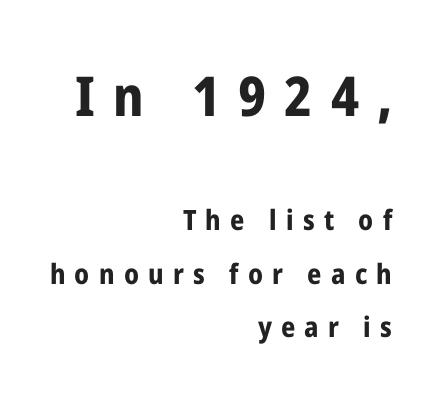
The image shows 55 px bold, condensed sans-serif type, upright; set right-aligned, loose line spacing (1.9x), unusually wide letter spacing (+0.33 em), not underlined; the first (top) block is 1.96x larger; low stroke contrast and a medium x-height.
